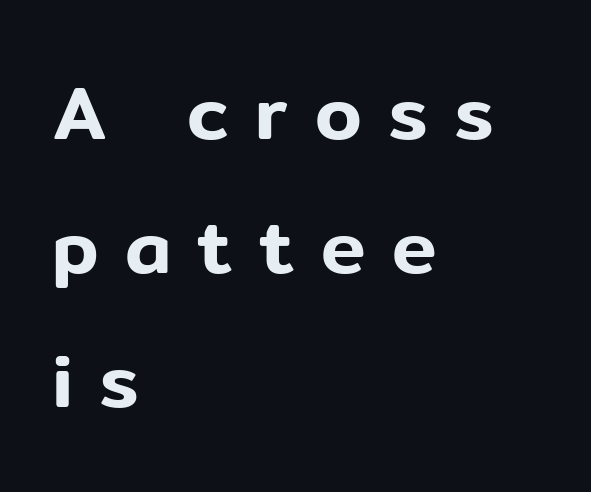
Q: Is the text italic (slanted)? A: No, it is upright.
Q: Is the typeface a serif or a sans-serif typeface? A: Sans-serif.
Q: Is the text underlined? A: No.
Q: How is the paragraph aligned? A: Left-aligned.
Q: Is the spacing between letters normal or unusually wide? A: Unusually wide.
Q: Width (condensed, normal, or wide)? A: Normal.
Q: Stroke contrast? A: Low.
Q: x-height? A: Medium.
Q: Monospaced? A: No.
